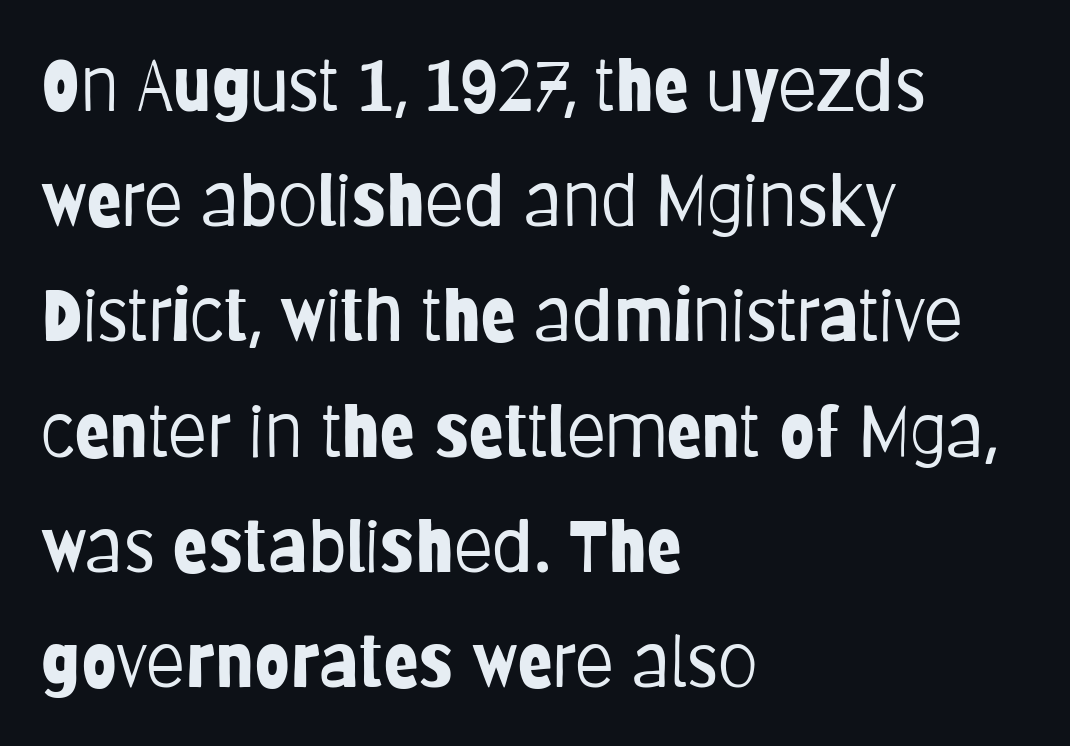
The image shows 72 px light, condensed sans-serif type, upright; set left-aligned, normal line spacing (1.6x), normal letter spacing, not underlined; low stroke contrast and a large x-height.
